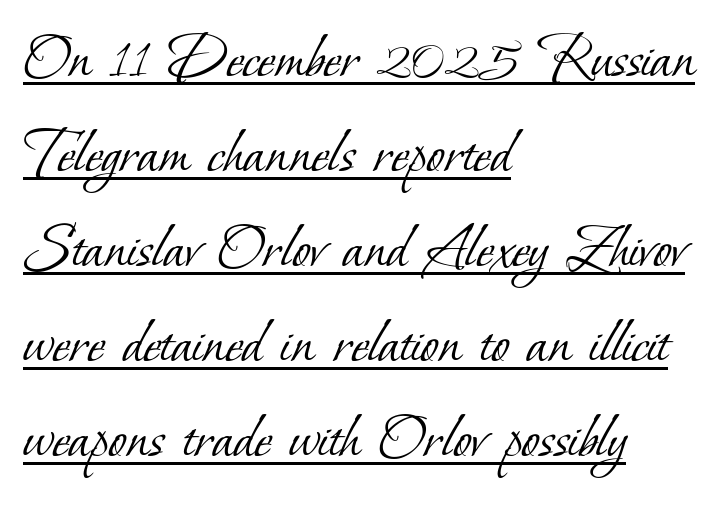
{"serif": "yes", "bold": "no", "weight": "light", "width": "normal", "stroke_contrast": "low", "x_height": "small", "monospaced": "no", "underline": "yes", "align": "left", "line_spacing": "normal", "line_spacing_ratio": 1.44, "letter_spacing": "normal", "letter_spacing_em": 0.0, "glyph_px": 66}
